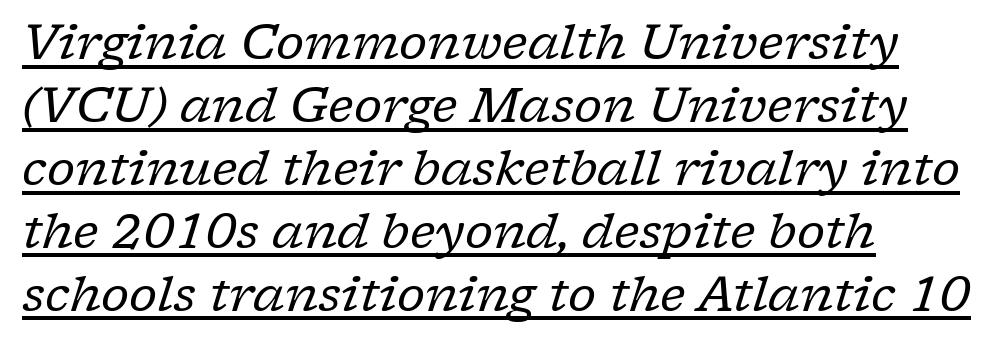
The image shows 48 px regular-weight serif type, italic (leaning right); set left-aligned, normal line spacing (1.31x), normal letter spacing, underlined; low stroke contrast and a medium x-height.
